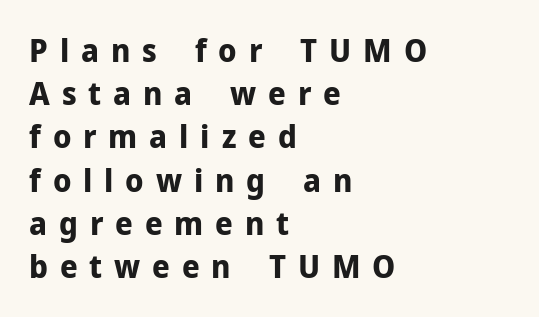
The image shows 32 px bold sans-serif type, upright; set left-aligned, normal line spacing (1.35x), unusually wide letter spacing (+0.37 em), not underlined; low stroke contrast and a medium x-height.
